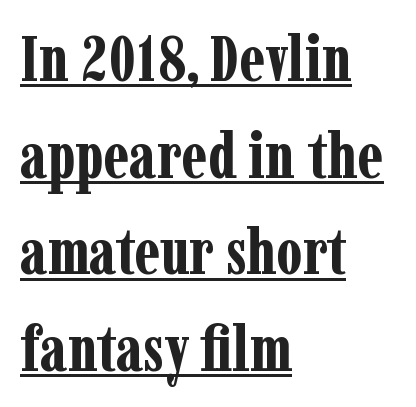
{"serif": "yes", "italic": "no", "bold": "yes", "weight": "bold", "width": "condensed", "stroke_contrast": "low", "x_height": "medium", "monospaced": "no", "underline": "yes", "align": "left", "line_spacing": "normal", "line_spacing_ratio": 1.51, "letter_spacing": "normal", "letter_spacing_em": 0.0, "glyph_px": 64}
